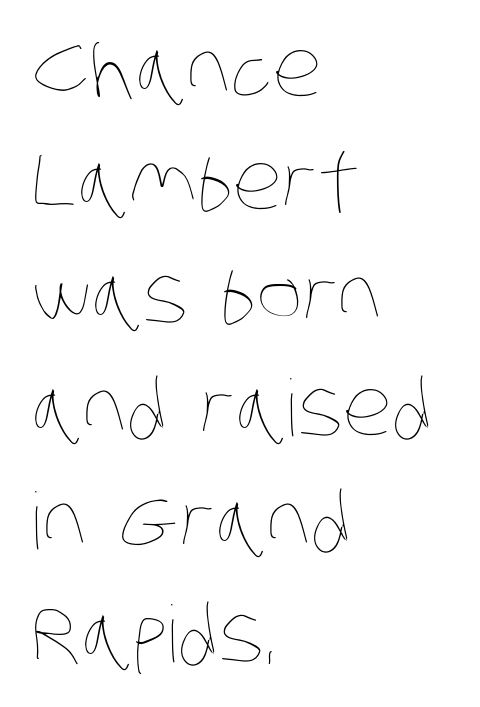
The image shows 78 px thin, condensed type; set left-aligned, normal line spacing (1.45x), normal letter spacing, not underlined; low stroke contrast and a large x-height.
